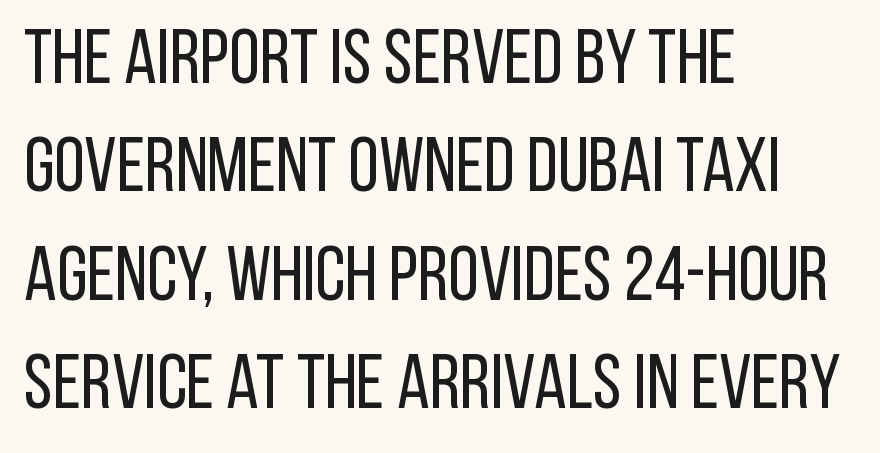
{"serif": "no", "italic": "no", "bold": "no", "weight": "regular", "width": "condensed", "stroke_contrast": "low", "x_height": "large", "monospaced": "no", "underline": "no", "align": "left", "line_spacing": "normal", "line_spacing_ratio": 1.39, "letter_spacing": "normal", "letter_spacing_em": 0.0, "glyph_px": 78}
